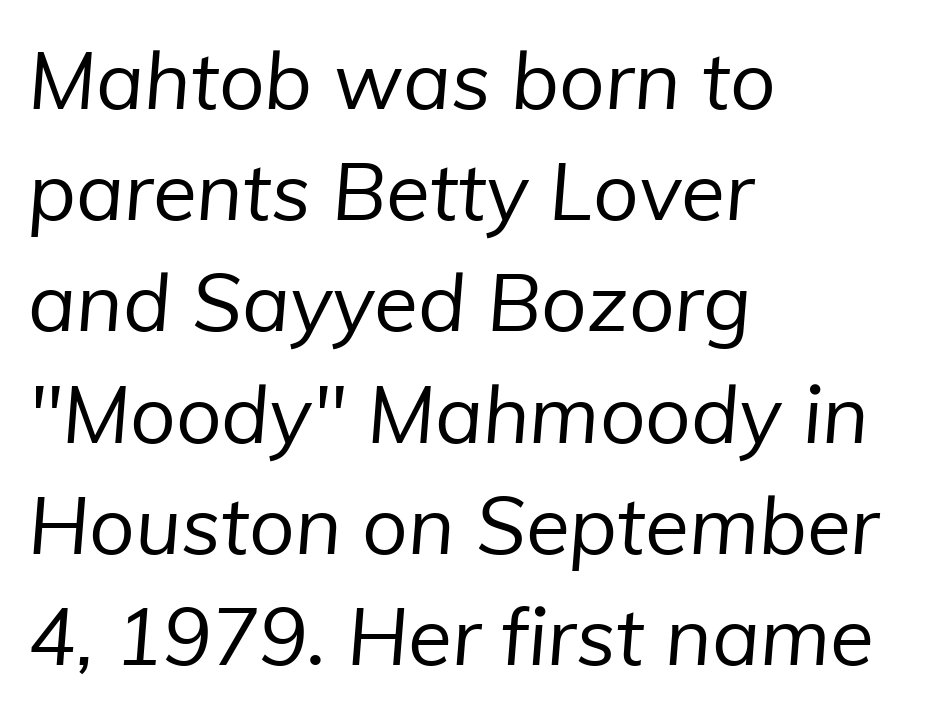
You could not count columns in this text — the font is proportionally spaced. This is sans-serif lettering, the kind often seen on screens and signage. Is this a heavy cut? Hardly; it is regular or lighter. Type without underlining. If you drew a ruler down the left edge, every line would touch it.
